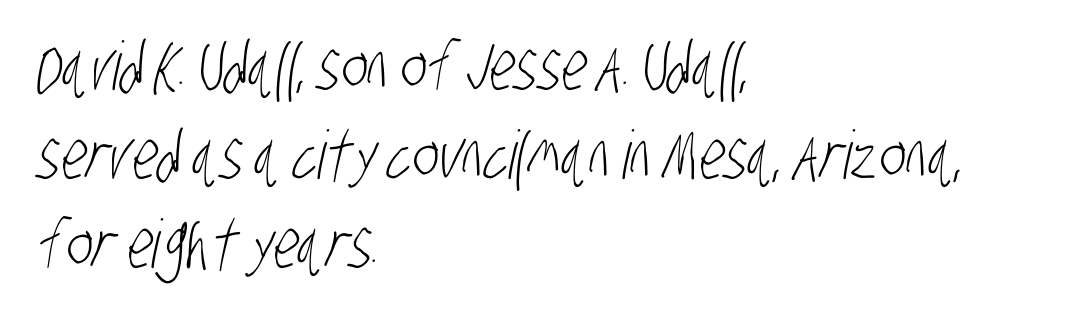
The words here are not underlined. The font is comparable to plain body text, perhaps lighter. Students, note that the glyphs here touch the page at normal intervals. Reading down the column, the eye jumps a familiar distance to each next line.
